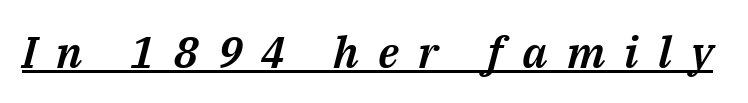
The image shows 44 px text type, italic (leaning right); set unusually wide letter spacing (+0.44 em), underlined; medium stroke contrast and a medium x-height.
